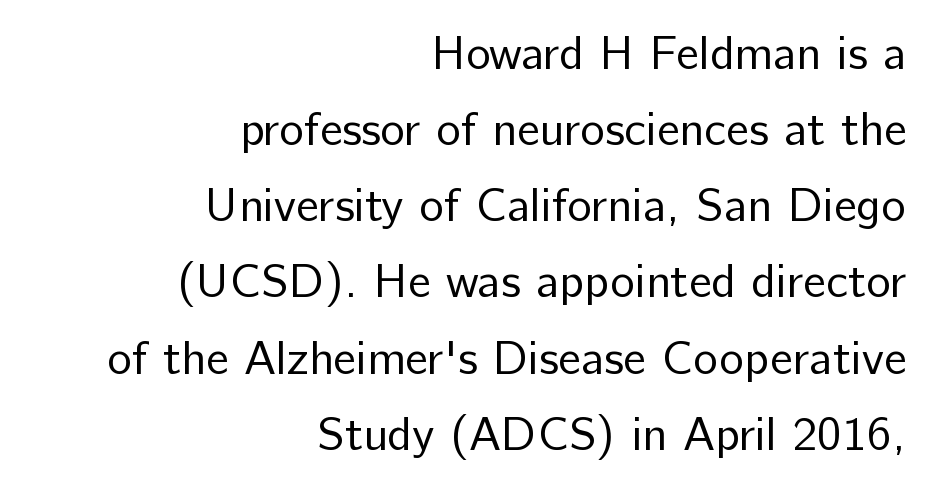
This rendering leaves character spacing at its baseline value. Looks like regular typesetting: each glyph gets only the width it needs. The space beneath each line is pristine and unruled. The setting favours the right margin, as signatures and pull-quotes sometimes do. No chunkiness to these letters — they're not bold.
